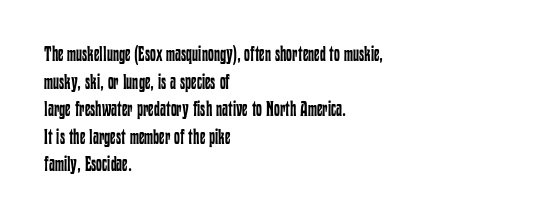
Teacher's note: observe the even left margin — that is flush-left alignment. The line texture is even and compact thanks to regular tracking. The lettering stays uniformly vertical, giving the passage a roman look. The baseline area is clear.
